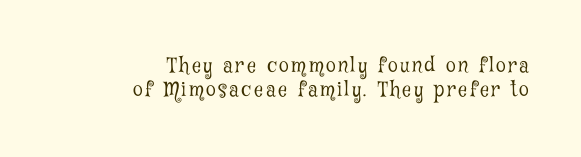
The image shows 20 px text type, upright; set right-aligned, line spacing 1.21x, not underlined.
